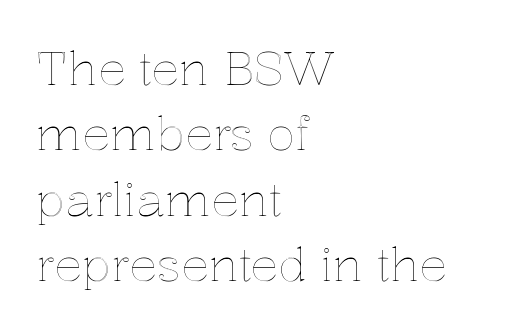
The image shows 46 px text type, upright; set left-aligned, normal line spacing (1.42x), normal letter spacing, not underlined; a medium x-height.
